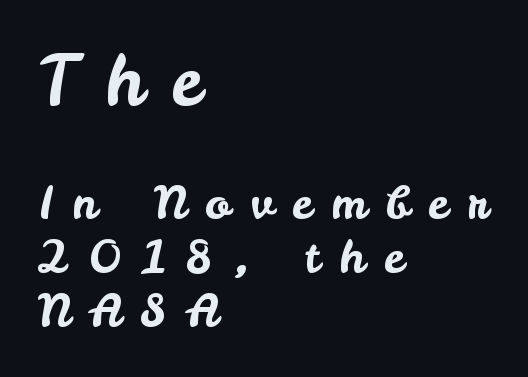
The image shows 69 px sans-serif type; set left-aligned, line spacing 1.17x, unusually wide letter spacing (+0.42 em), not underlined; the first (top) block is 1.5x larger; low stroke contrast and a small x-height.
